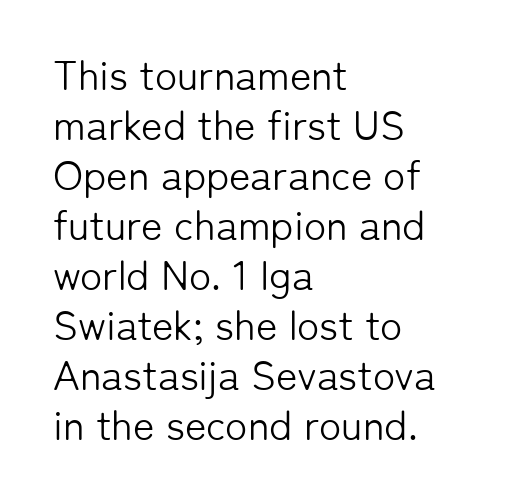
The image shows 41 px light sans-serif type, upright; set left-aligned, line spacing 1.22x, normal letter spacing, not underlined; low stroke contrast and a medium x-height.
